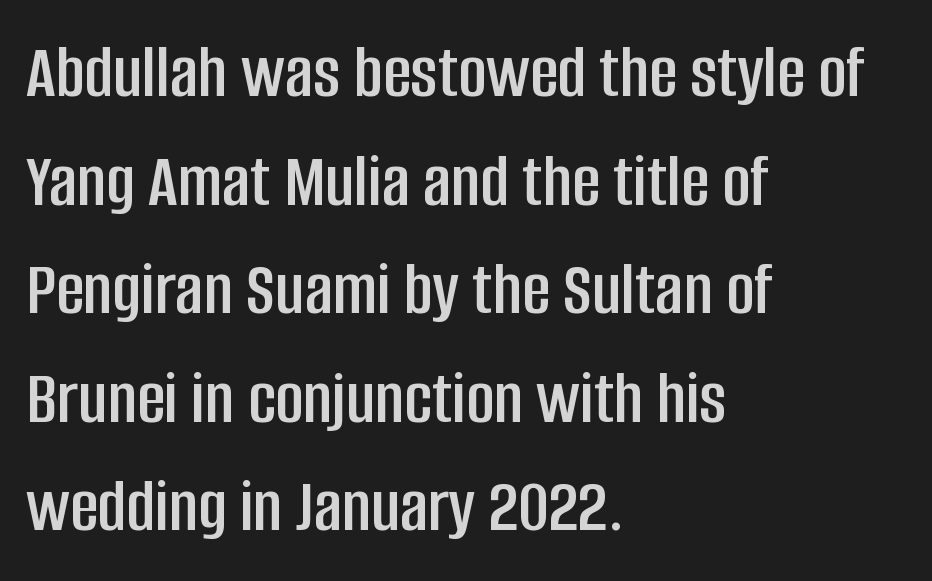
The lettering holds an erect, upright posture throughout. Leftover space on each line is placed entirely after the last word. The characters display no serif detailing; their extremities are plain. Quick note: interline space is typical. Underline: absent.
